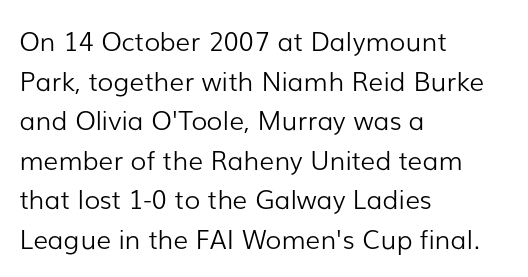
The image shows 26 px text type, upright; set left-aligned, normal line spacing (1.52x), normal letter spacing, not underlined.
